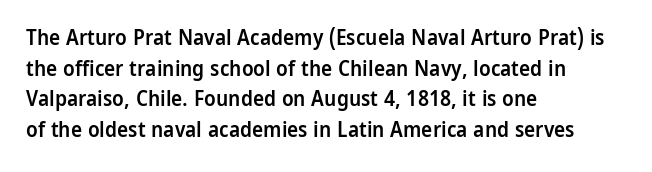
Look at the tracking — it's just the regular setting, nothing added. Normally led — the rows are evenly, conventionally spaced. The paragraph has a hard left edge and a soft right edge. Notice how the stems are strictly vertical — no italics here.
